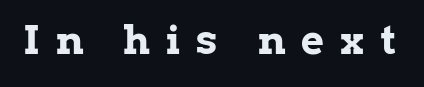
The face used here is seriffed, in the tradition of book romans. The gap between lines stays unmarked. Posture: straight, roman, zero tilt. Looks like regular typesetting: each glyph gets only the width it needs.
